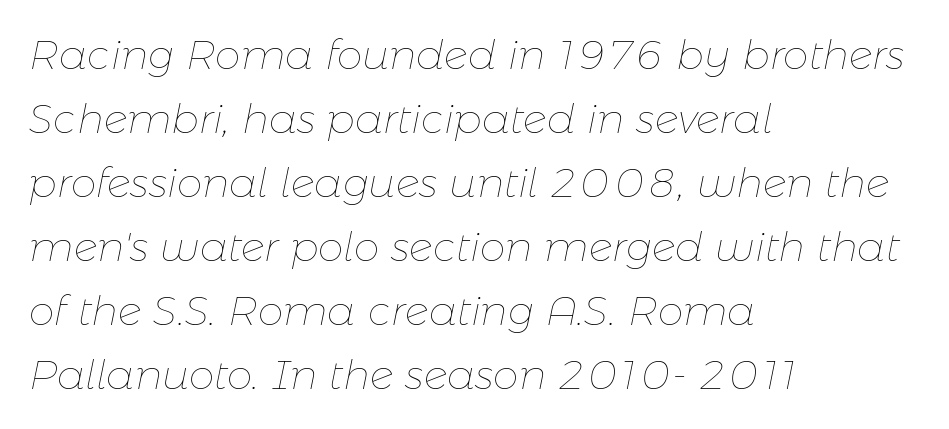
The image shows 41 px thin type, italic (leaning right); set left-aligned, normal line spacing (1.56x), normal letter spacing, not underlined; low stroke contrast and a medium x-height.
